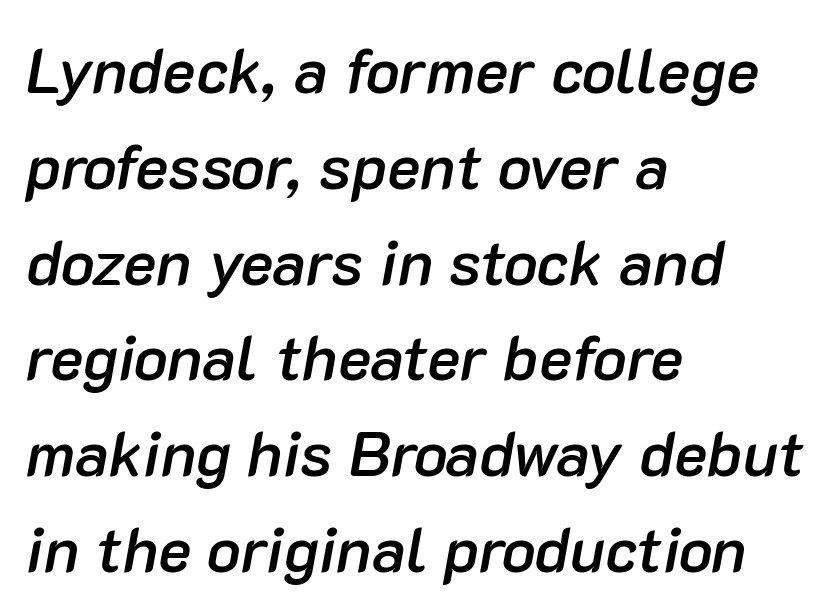
The image shows 63 px semibold type, italic (leaning right); set left-aligned, normal line spacing (1.52x), normal letter spacing, not underlined; low stroke contrast and a medium x-height.
